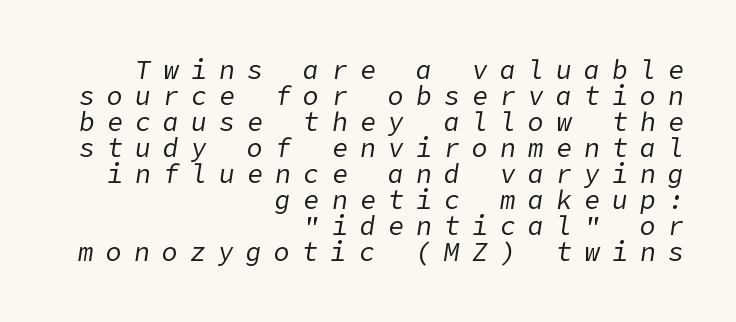
Someone cranked the tracking dial way up on this one. Lines of text with bare space underneath. The font sits on the lighter half of the weight spectrum, regular included. Very little white space separates one row of letters from the next.
